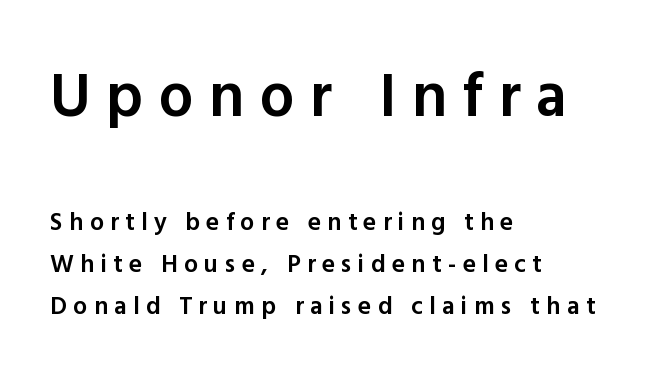
The image shows 62 px semibold sans-serif type, upright; set left-aligned, normal line spacing (1.67x), unusually wide letter spacing (+0.25 em), not underlined; the first (top) block is 2.48x larger; a medium x-height.
